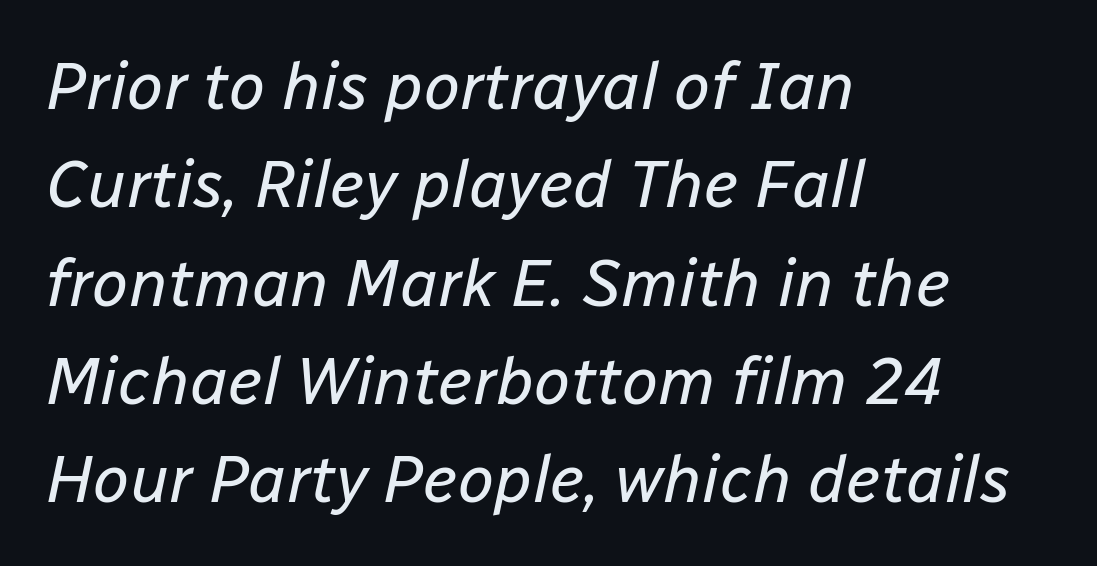
The image shows 66 px regular-weight type, italic (leaning right); set left-aligned, normal line spacing (1.49x), normal letter spacing, not underlined; low stroke contrast and a medium x-height.
